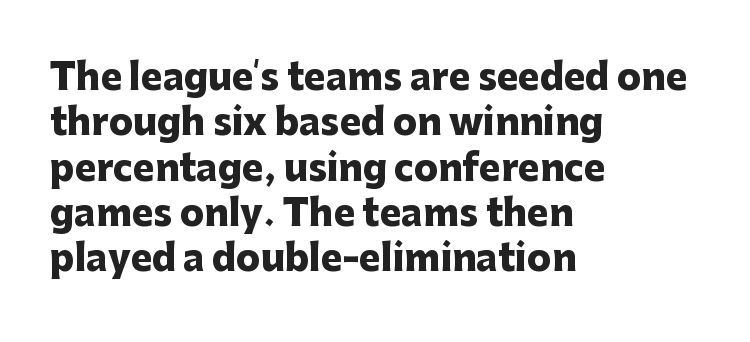
The image shows 36 px heavy sans-serif type, upright; set left-aligned, normal line spacing (1.26x), normal letter spacing, not underlined; low stroke contrast and a medium x-height.
